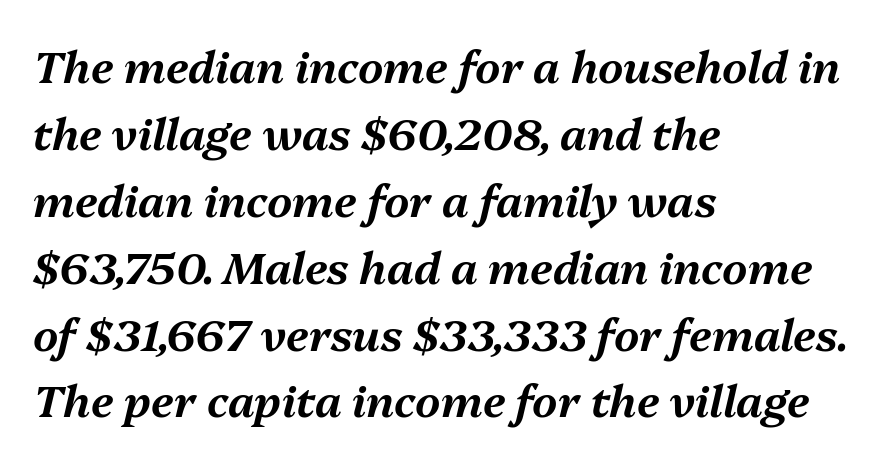
Q: Is the text italic (slanted)? A: Yes, it leans right by about 13 degrees.
Q: Is the text underlined? A: No.
Q: How is the paragraph aligned? A: Left-aligned.
Q: Is the spacing between letters normal or unusually wide? A: Normal.
Q: Is the spacing between lines tight, normal or loose? A: Normal.
Q: Width (condensed, normal, or wide)? A: Normal.
Q: Stroke contrast? A: Medium.
Q: x-height? A: Medium.
Q: Monospaced? A: No.
